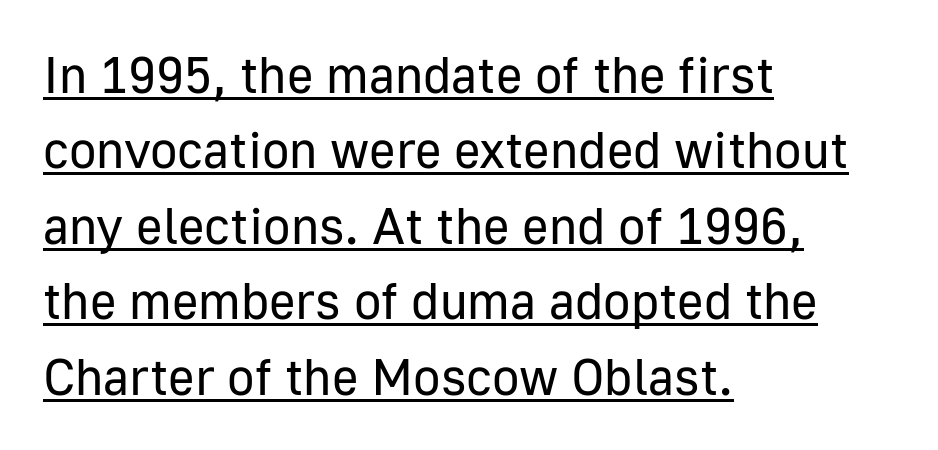
{"serif": "no", "italic": "no", "bold": "no", "weight": "regular", "width": "normal", "stroke_contrast": "low", "x_height": "medium", "monospaced": "no", "underline": "yes", "align": "left", "line_spacing": "normal", "line_spacing_ratio": 1.48, "letter_spacing": "normal", "letter_spacing_em": 0.0, "glyph_px": 51}
